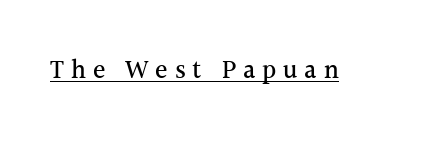
The image shows 26 px text type, upright; set unusually wide letter spacing (+0.26 em), underlined.
